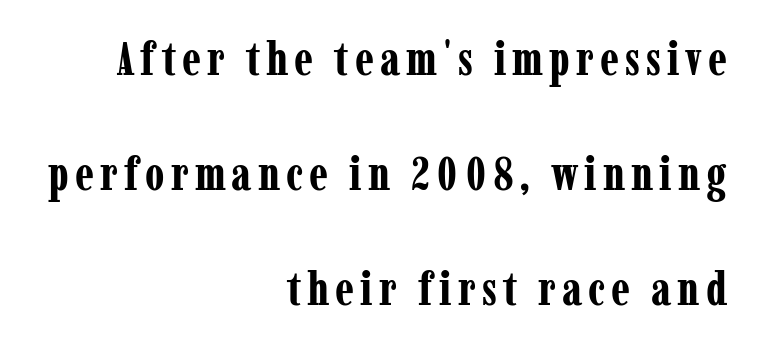
{"serif": "yes", "italic": "no", "bold": "yes", "weight": "bold", "width": "condensed", "stroke_contrast": "low", "x_height": "medium", "monospaced": "no", "underline": "no", "align": "right", "line_spacing": "loose", "line_spacing_ratio": 2.45, "glyph_px": 47}
